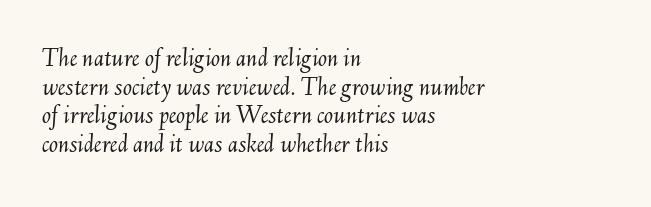
The image shows 27 px text type, italic (leaning right); set left-aligned, tight line spacing (1.06x), normal letter spacing, not underlined.
